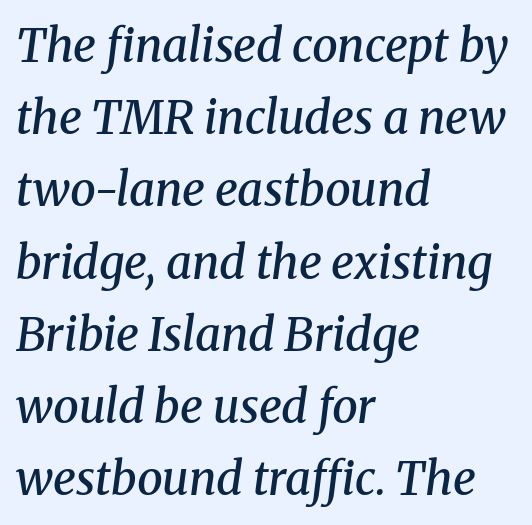
Q: Is the text bold? A: Semi-bold.
Q: Is the text italic (slanted)? A: Yes, it leans right by about 8 degrees.
Q: Is the typeface a serif or a sans-serif typeface? A: Serif.
Q: Is the text underlined? A: No.
Q: How is the paragraph aligned? A: Left-aligned.
Q: Is the spacing between letters normal or unusually wide? A: Normal.
Q: Is the spacing between lines tight, normal or loose? A: Normal.
Q: Width (condensed, normal, or wide)? A: Normal.
Q: Stroke contrast? A: Medium.
Q: x-height? A: Medium.
Q: Monospaced? A: No.
